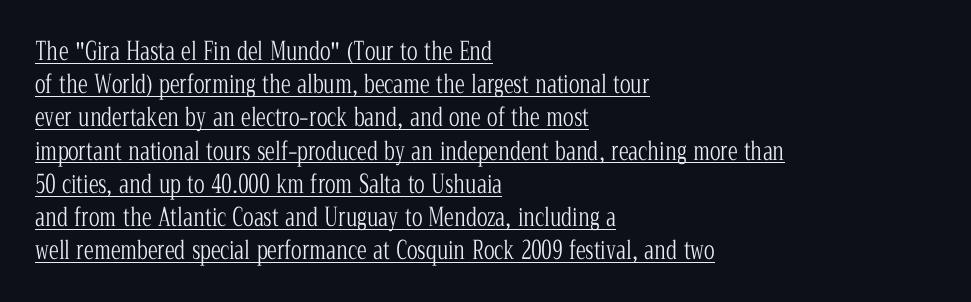
The image shows 25 px text type, upright; set left-aligned, normal line spacing (1.33x), normal letter spacing, underlined.
